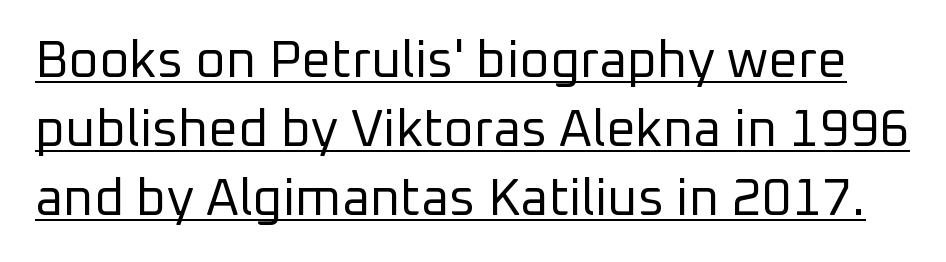
Q: Is the text bold? A: No.
Q: Is the text italic (slanted)? A: No, it is upright.
Q: Is the typeface a serif or a sans-serif typeface? A: Sans-serif.
Q: Is the text underlined? A: Yes.
Q: Is the spacing between letters normal or unusually wide? A: Normal.
Q: Is the spacing between lines tight, normal or loose? A: Normal.
Q: Width (condensed, normal, or wide)? A: Normal.
Q: Stroke contrast? A: Low.
Q: x-height? A: Medium.
Q: Monospaced? A: No.
